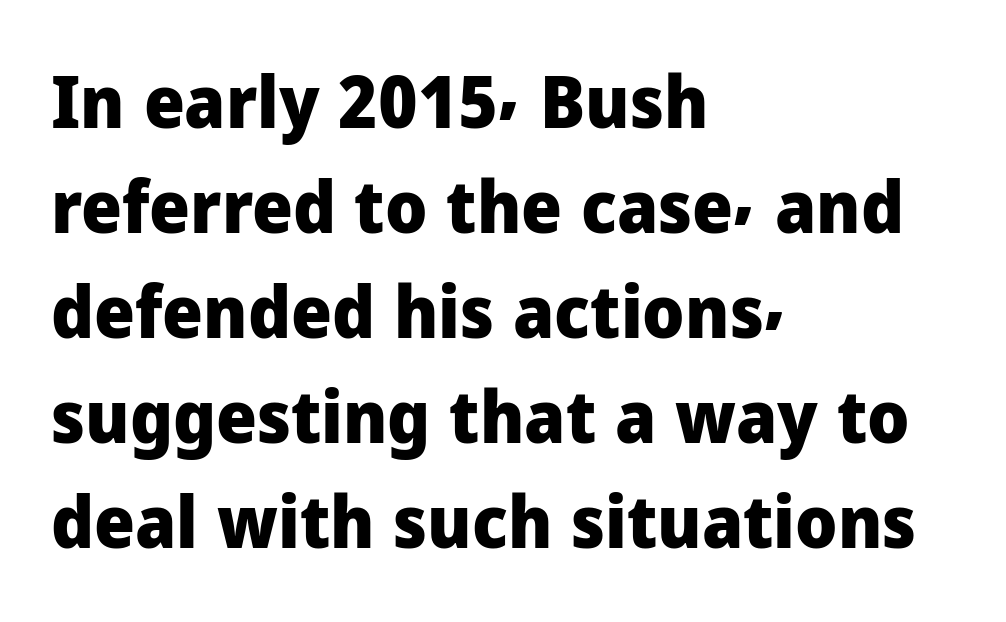
The gap between lines stays unmarked. Summary of weight: heavy, a full bold. Normally led — the rows are evenly, conventionally spaced. Posture: vertical. Are there feet on the stems? There aren't — it's a sans. The type is set solid horizontally, with unmodified tracking.
